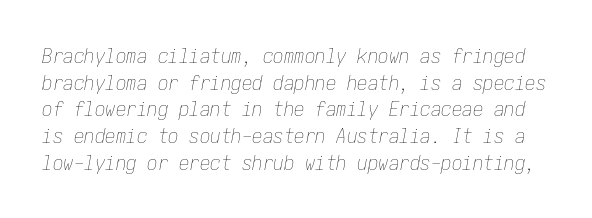
Q: Is the text bold? A: No.
Q: Is the text italic (slanted)? A: Yes, it leans right by about 10 degrees.
Q: Is the text underlined? A: No.
Q: Is the spacing between letters normal or unusually wide? A: Normal.
Q: Is the spacing between lines tight, normal or loose? A: Normal.
